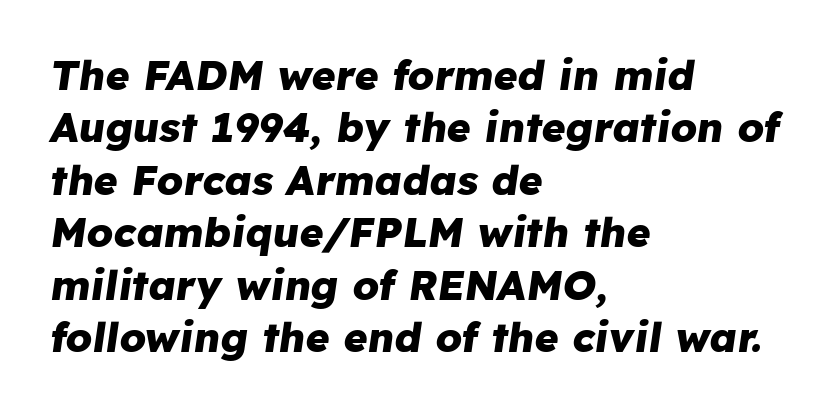
{"italic": "yes", "lean": "right", "slant_degrees": 8, "bold": "yes", "weight": "heavy", "width": "normal", "stroke_contrast": "low", "x_height": "medium", "monospaced": "no", "underline": "no", "align": "left", "line_spacing": "normal", "line_spacing_ratio": 1.28, "letter_spacing": "normal", "letter_spacing_em": 0.0, "glyph_px": 41}
